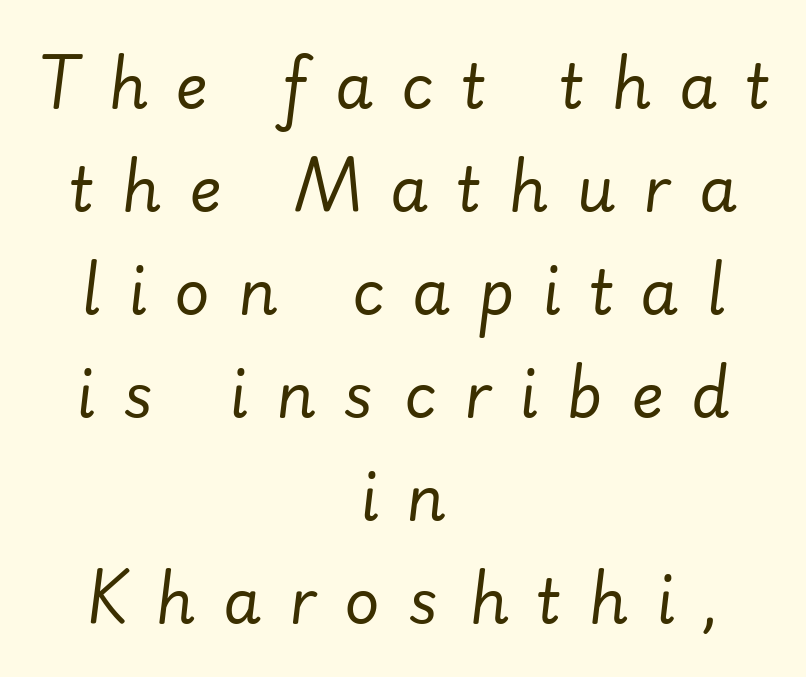
Q: Is the text bold? A: No.
Q: Is the text italic (slanted)? A: Yes, it leans right by about 7 degrees.
Q: Is the text underlined? A: No.
Q: How is the paragraph aligned? A: Centered.
Q: Is the spacing between letters normal or unusually wide? A: Unusually wide.
Q: Is the spacing between lines tight, normal or loose? A: Normal.
Q: Width (condensed, normal, or wide)? A: Normal.
Q: Stroke contrast? A: Low.
Q: x-height? A: Small.
Q: Monospaced? A: No.
